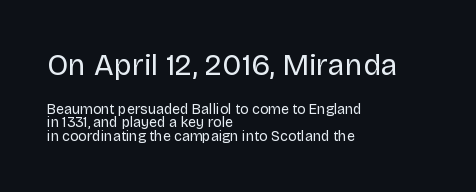
The image shows 30 px regular-weight sans-serif type, upright; set left-aligned, tight line spacing (0.96x), normal letter spacing, not underlined; the first (top) block is 2.14x larger; low stroke contrast and a large x-height.
